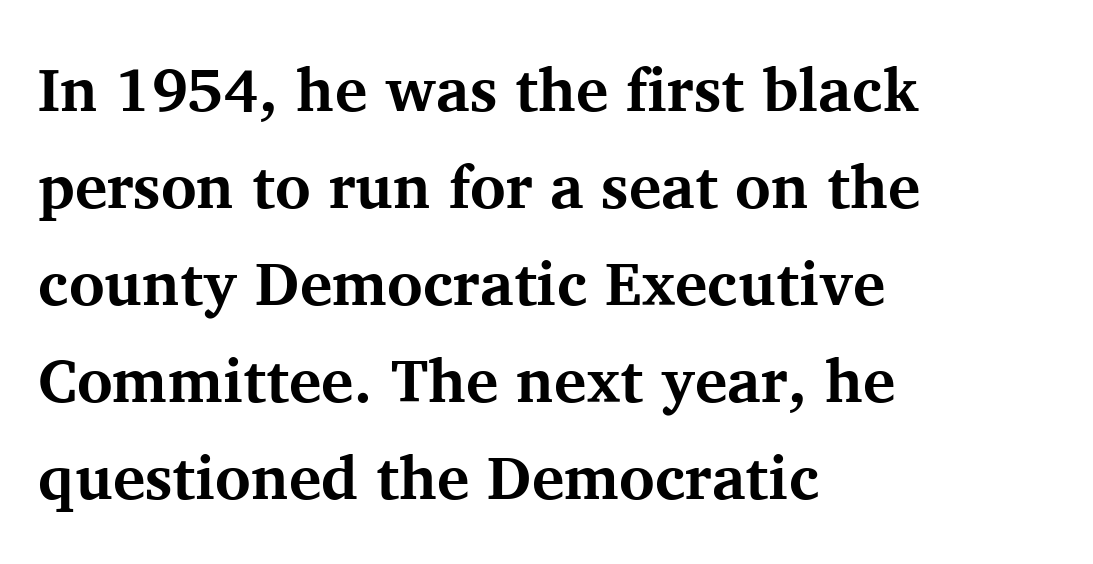
{"serif": "yes", "italic": "no", "bold": "yes", "weight": "bold", "width": "normal", "stroke_contrast": "medium", "x_height": "medium", "monospaced": "no", "underline": "no", "align": "left", "line_spacing": "normal", "line_spacing_ratio": 1.59, "letter_spacing": "normal", "letter_spacing_em": 0.0, "glyph_px": 61}
